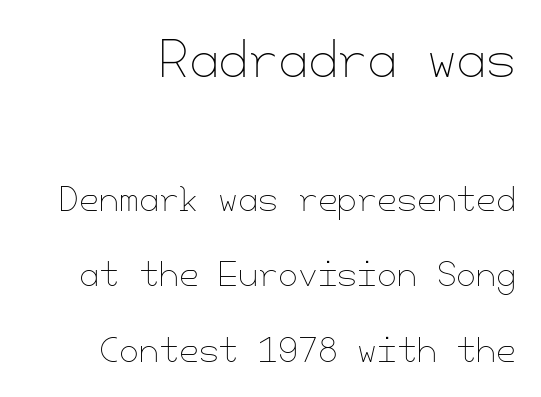
{"italic": "no", "bold": "no", "weight": "thin", "width": "normal", "stroke_contrast": "low", "x_height": "small", "underline": "no", "align": "right", "line_spacing": "loose", "line_spacing_ratio": 2.35, "letter_spacing": "normal", "letter_spacing_em": 0.0, "larger_block": "first", "size_ratio": 1.5, "glyph_px": 48}
